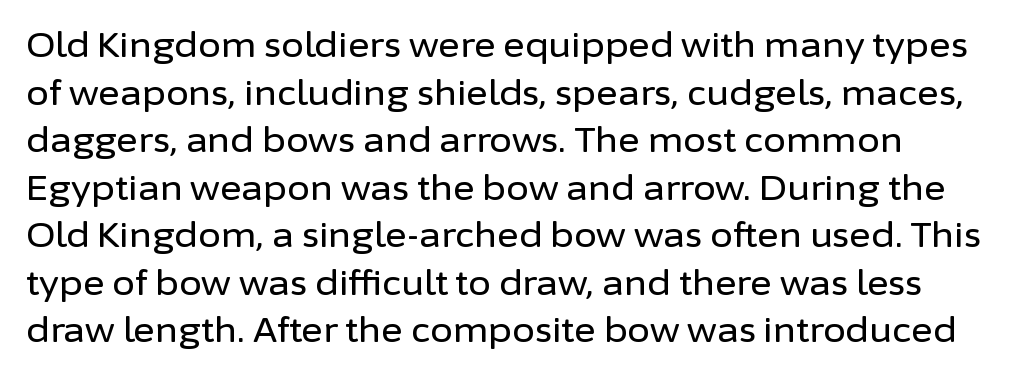
Q: Is the text italic (slanted)? A: No, it is upright.
Q: Is the typeface a serif or a sans-serif typeface? A: Sans-serif.
Q: Is the text underlined? A: No.
Q: Is the spacing between letters normal or unusually wide? A: Normal.
Q: Is the spacing between lines tight, normal or loose? A: Normal.
Q: Width (condensed, normal, or wide)? A: Normal.
Q: Stroke contrast? A: Low.
Q: x-height? A: Medium.
Q: Monospaced? A: No.
